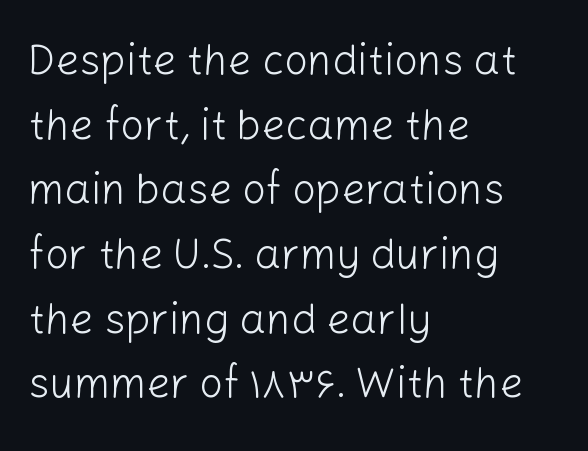
Q: Is the text bold? A: No.
Q: Is the text italic (slanted)? A: No, it is upright.
Q: Is the typeface a serif or a sans-serif typeface? A: Sans-serif.
Q: Is the text underlined? A: No.
Q: How is the paragraph aligned? A: Left-aligned.
Q: Is the spacing between letters normal or unusually wide? A: Normal.
Q: Is the spacing between lines tight, normal or loose? A: Normal.
Q: Width (condensed, normal, or wide)? A: Normal.
Q: Stroke contrast? A: Low.
Q: x-height? A: Medium.
Q: Monospaced? A: No.
